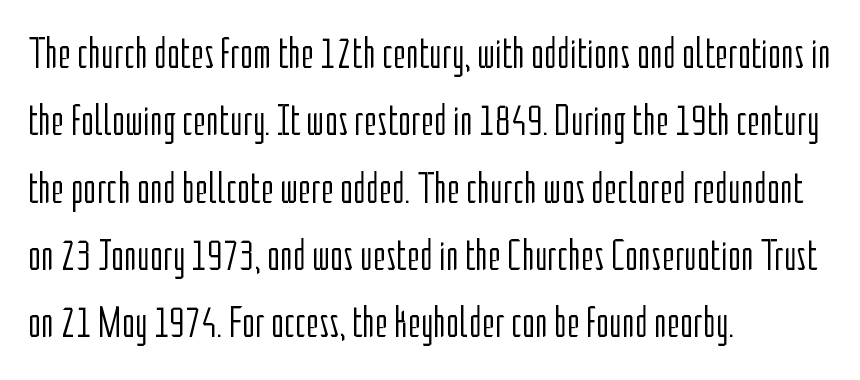
Q: Is the text bold? A: No.
Q: Is the text italic (slanted)? A: No, it is upright.
Q: Is the typeface a serif or a sans-serif typeface? A: Sans-serif.
Q: Is the text underlined? A: No.
Q: How is the paragraph aligned? A: Left-aligned.
Q: Is the spacing between letters normal or unusually wide? A: Normal.
Q: Is the spacing between lines tight, normal or loose? A: Normal.
Q: Width (condensed, normal, or wide)? A: Condensed.
Q: Stroke contrast? A: Low.
Q: x-height? A: Medium.
Q: Monospaced? A: No.
